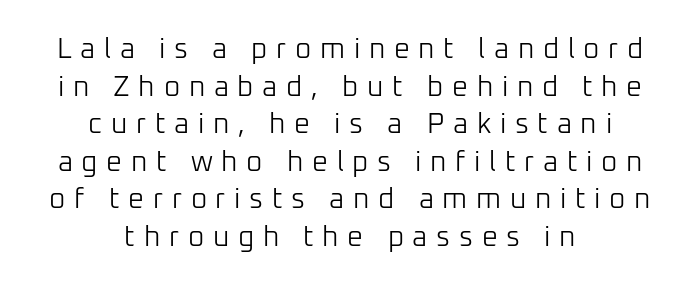
{"serif": "no", "italic": "no", "bold": "no", "weight": "light", "width": "normal", "stroke_contrast": "low", "x_height": "medium", "monospaced": "no", "underline": "no", "align": "center", "line_spacing": "normal", "line_spacing_ratio": 1.34, "letter_spacing": "wide", "letter_spacing_em": 0.31, "glyph_px": 28}
